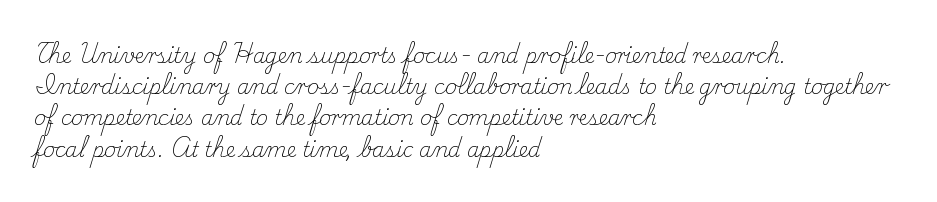
{"bold": "no", "underline": "no", "align": "left", "line_spacing": "normal", "line_spacing_ratio": 1.56, "letter_spacing": "normal", "letter_spacing_em": 0.0, "glyph_px": 20}
